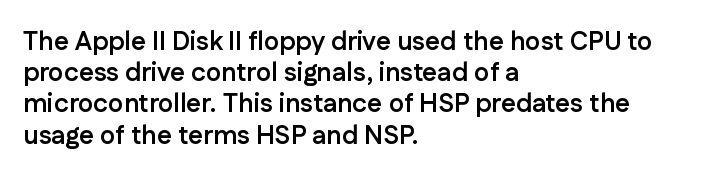
A typesetter would mark this as roman, not italic. The face used here is rendered with its standard letterfit. As a designer I'd log this as weight 700, bold. Underlining? Definitely not there. The text block is weighted toward the left margin, trailing off unevenly rightward.
